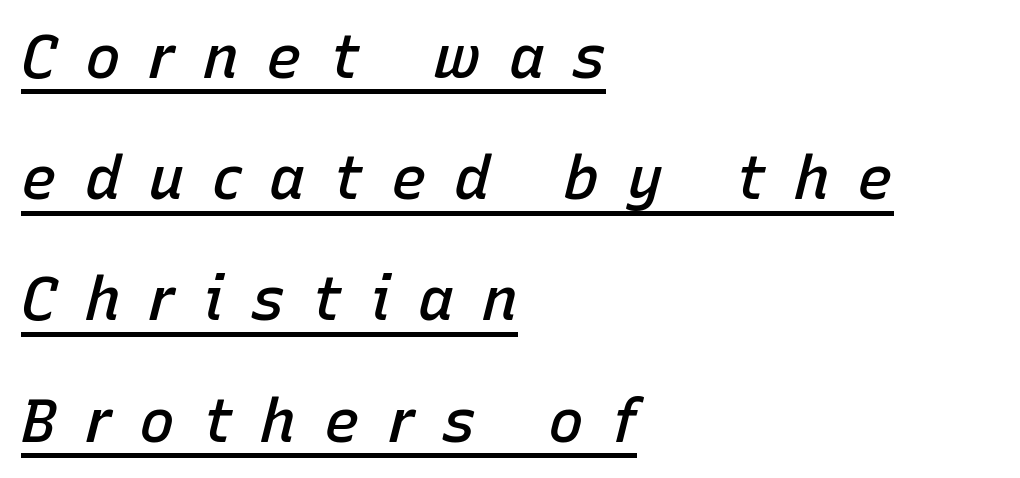
{"italic": "yes", "lean": "right", "slant_degrees": 15, "bold": "semi", "weight": "semibold", "width": "normal", "stroke_contrast": "low", "x_height": "medium", "monospaced": "no", "underline": "yes", "align": "left", "line_spacing": "loose", "line_spacing_ratio": 2.02, "letter_spacing": "wide", "letter_spacing_em": 0.46, "glyph_px": 60}
